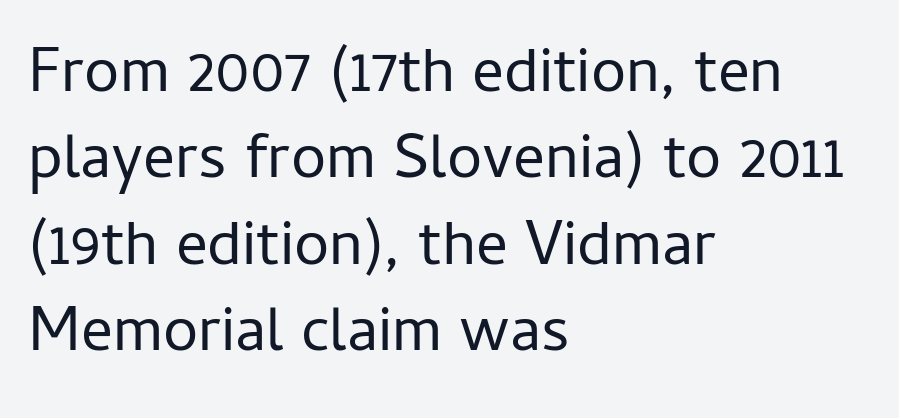
{"serif": "no", "italic": "no", "bold": "no", "weight": "regular", "width": "normal", "stroke_contrast": "low", "x_height": "medium", "monospaced": "no", "underline": "no", "align": "left", "line_spacing": "normal", "line_spacing_ratio": 1.37, "letter_spacing": "normal", "letter_spacing_em": 0.0, "glyph_px": 63}
